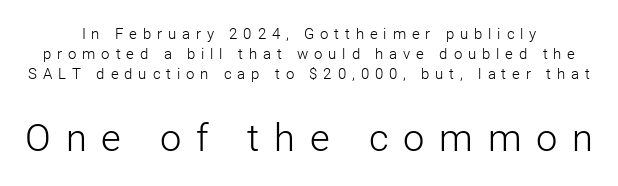
{"serif": "no", "italic": "no", "bold": "no", "weight": "light", "width": "normal", "stroke_contrast": "low", "x_height": "medium", "monospaced": "no", "underline": "no", "line_spacing": "normal", "line_spacing_ratio": 1.32, "letter_spacing": "wide", "letter_spacing_em": 0.39, "larger_block": "second", "size_ratio": 2.53, "glyph_px": 38}
